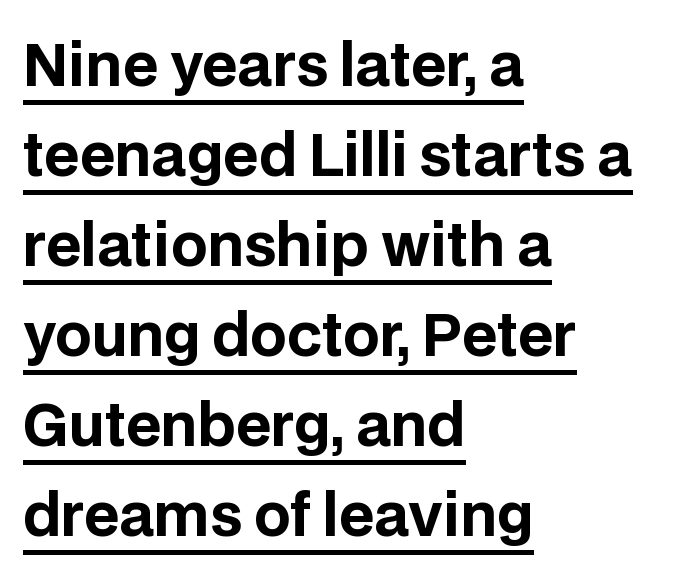
{"serif": "no", "italic": "no", "bold": "yes", "weight": "bold", "width": "normal", "stroke_contrast": "low", "x_height": "large", "monospaced": "no", "underline": "yes", "align": "left", "line_spacing": "normal", "line_spacing_ratio": 1.58, "letter_spacing": "normal", "letter_spacing_em": 0.0, "glyph_px": 57}
